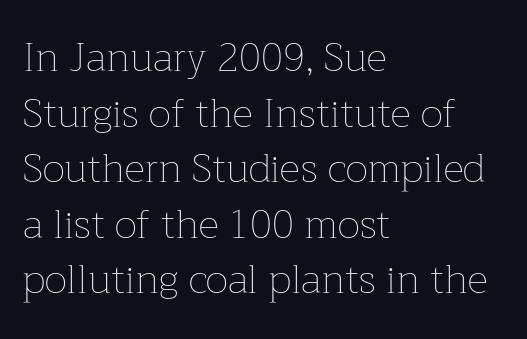
Q: Is the text bold? A: No.
Q: Is the text italic (slanted)? A: No, it is upright.
Q: Is the text underlined? A: No.
Q: How is the paragraph aligned? A: Left-aligned.
Q: Is the spacing between letters normal or unusually wide? A: Normal.
Q: Is the spacing between lines tight, normal or loose? A: Normal.
Q: Width (condensed, normal, or wide)? A: Normal.
Q: Stroke contrast? A: Low.
Q: x-height? A: Medium.
Q: Monospaced? A: No.
